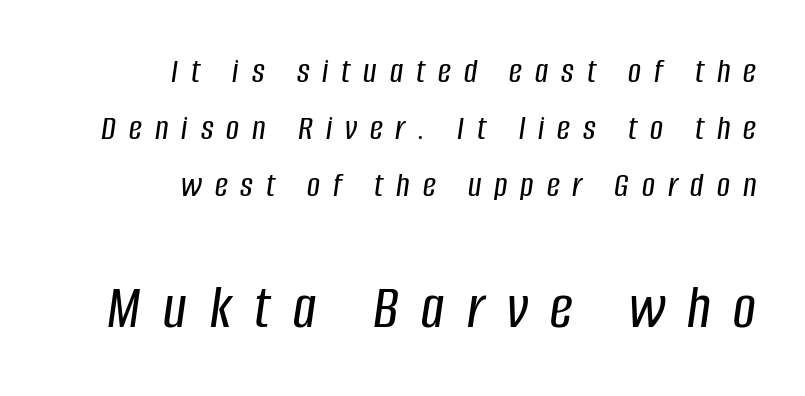
{"italic": "yes", "lean": "right", "slant_degrees": 8, "width": "condensed", "stroke_contrast": "low", "x_height": "large", "monospaced": "no", "underline": "no", "align": "right", "line_spacing": "normal", "line_spacing_ratio": 1.58, "letter_spacing": "wide", "letter_spacing_em": 0.36, "larger_block": "second", "size_ratio": 1.75, "glyph_px": 63}
